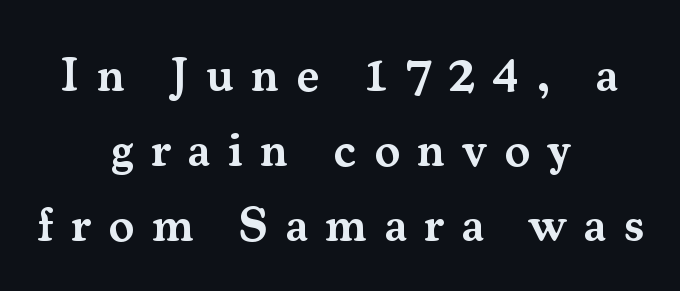
{"serif": "yes", "italic": "no", "bold": "semi", "weight": "semibold", "width": "normal", "stroke_contrast": "medium", "x_height": "small", "monospaced": "no", "underline": "no", "align": "center", "line_spacing": "normal", "line_spacing_ratio": 1.53, "letter_spacing": "wide", "letter_spacing_em": 0.35, "glyph_px": 49}
